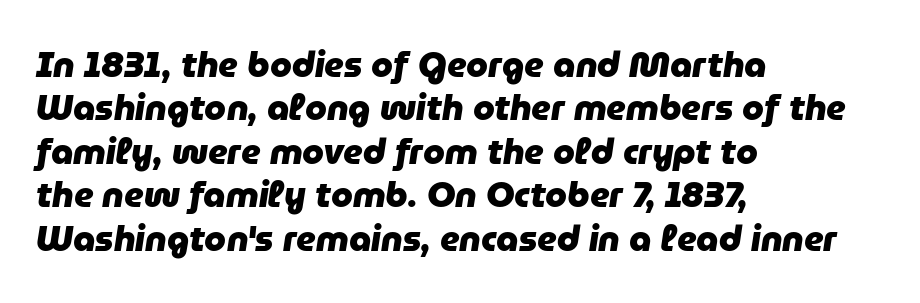
The image shows 35 px heavy type, italic (leaning right); set left-aligned, line spacing 1.24x, normal letter spacing, not underlined; low stroke contrast and a medium x-height.
